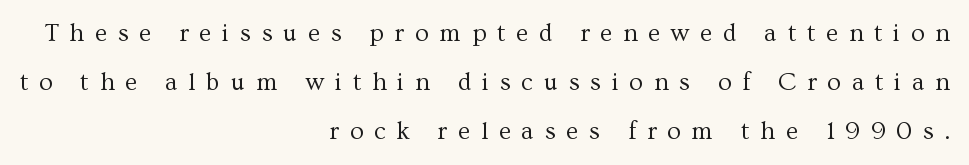
The letterforms stand isolated, each surrounded by extra space. Casual observation: everything's shoved over to the right. Posture: straight, roman, zero tilt. Weight: not bold — regular or lighter. Honestly, the rows look like they've been pulled way apart. The glyphs are unaccompanied by any horizontal stroke below them.
